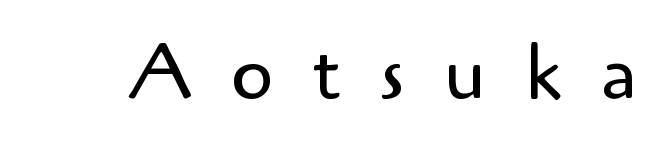
The image shows 77 px regular-weight sans-serif type, upright; set unusually wide letter spacing (+0.5 em), not underlined; low stroke contrast and a small x-height.
